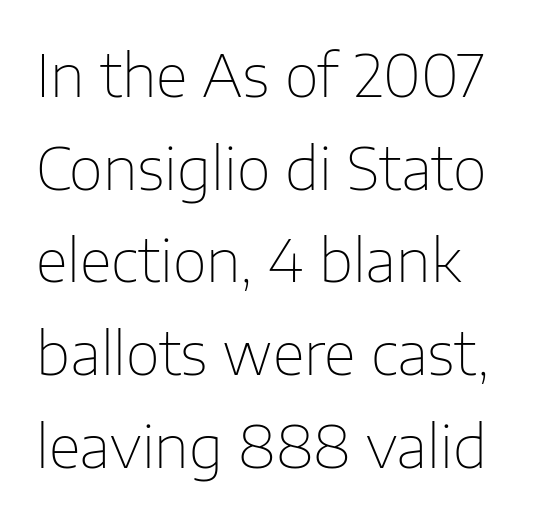
The font is comparable to plain body text, perhaps lighter. Regarding serifs, this sample does without them. The letterforms sit shoulder to shoulder at normal distance. You could not count columns in this text — the font is proportionally spaced. The glyphs are unaccompanied by any horizontal stroke below them.
